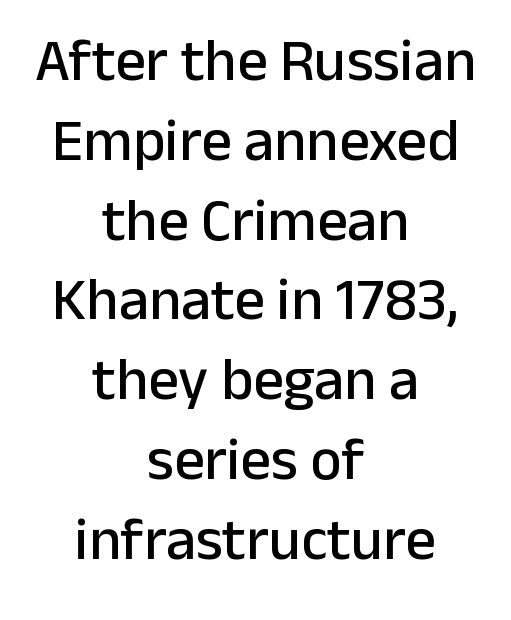
Q: Is the text italic (slanted)? A: No, it is upright.
Q: Is the typeface a serif or a sans-serif typeface? A: Sans-serif.
Q: Is the text underlined? A: No.
Q: How is the paragraph aligned? A: Centered.
Q: Is the spacing between letters normal or unusually wide? A: Normal.
Q: Is the spacing between lines tight, normal or loose? A: Normal.
Q: Width (condensed, normal, or wide)? A: Normal.
Q: Stroke contrast? A: Low.
Q: x-height? A: Medium.
Q: Monospaced? A: No.
